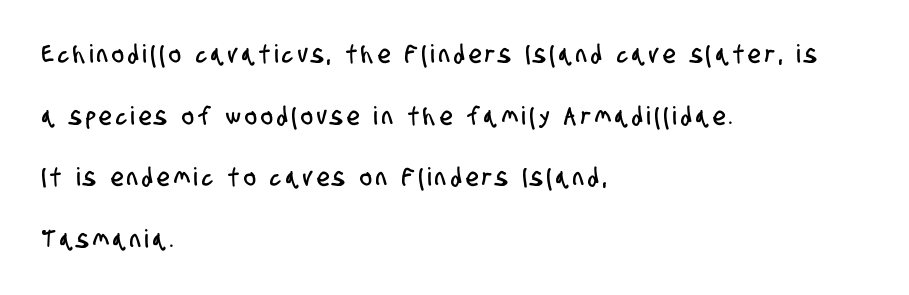
The image shows 25 px text type; set left-aligned, loose line spacing (2.47x), not underlined.
